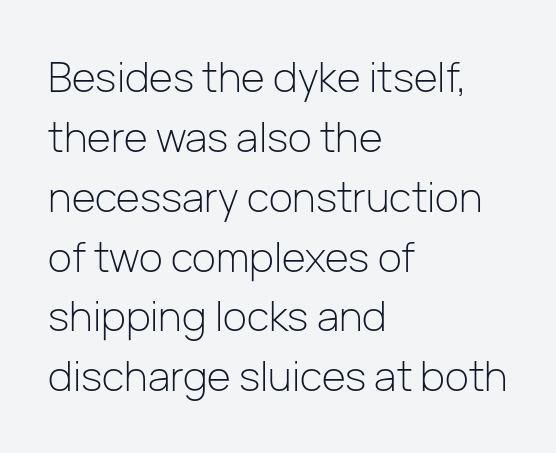
{"serif": "no", "italic": "no", "bold": "no", "weight": "light", "width": "normal", "stroke_contrast": "low", "x_height": "medium", "monospaced": "no", "underline": "no", "align": "left", "line_spacing": "normal", "line_spacing_ratio": 1.46, "letter_spacing": "normal", "letter_spacing_em": 0.0, "glyph_px": 41}
